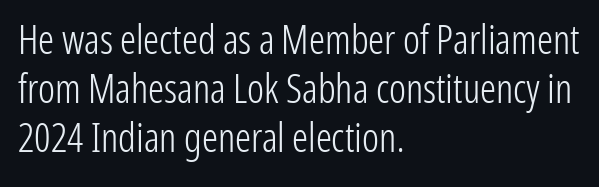
Q: Is the text bold? A: No.
Q: Is the text italic (slanted)? A: No, it is upright.
Q: Is the typeface a serif or a sans-serif typeface? A: Sans-serif.
Q: Is the text underlined? A: No.
Q: How is the paragraph aligned? A: Left-aligned.
Q: Is the spacing between letters normal or unusually wide? A: Normal.
Q: Width (condensed, normal, or wide)? A: Condensed.
Q: Stroke contrast? A: Low.
Q: x-height? A: Medium.
Q: Monospaced? A: No.
